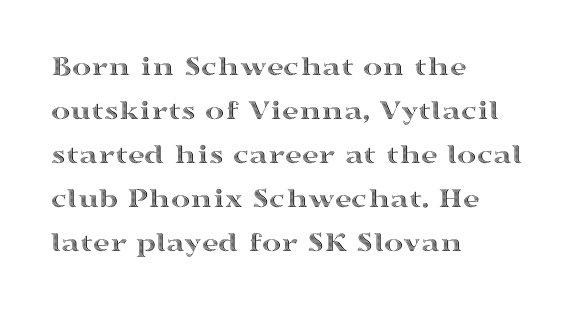
{"italic": "no", "width": "wide", "x_height": "medium", "monospaced": "no", "underline": "no", "align": "left", "line_spacing": "normal", "line_spacing_ratio": 1.52, "letter_spacing": "normal", "letter_spacing_em": 0.0, "glyph_px": 29}
